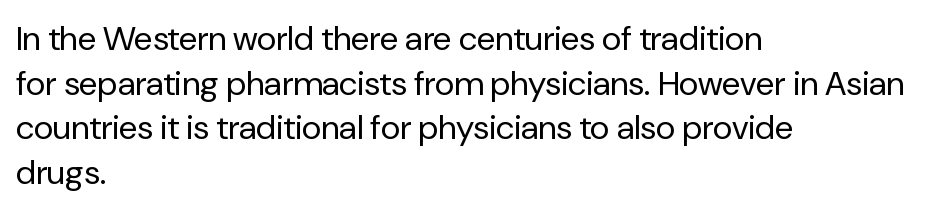
Unlike a traditional serif, this face leaves its strokes unadorned. This is roman type, the default non-slanted kind. Leading matches the norm, producing a regular column. Compared with a typical body face, this is equally light or lighter still. Is this a fixed-width face? No — the glyphs have proportional, varying widths.
